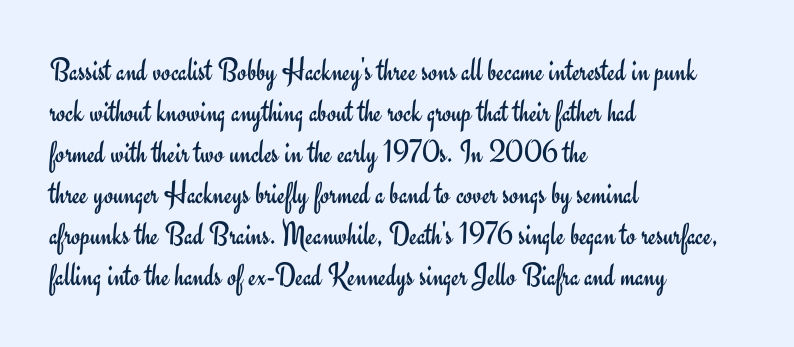
Q: Is the text bold? A: No.
Q: Is the text italic (slanted)? A: Yes.
Q: Is the typeface a serif or a sans-serif typeface? A: Sans-serif.
Q: Is the text underlined? A: No.
Q: How is the paragraph aligned? A: Left-aligned.
Q: Is the spacing between letters normal or unusually wide? A: Normal.
Q: Width (condensed, normal, or wide)? A: Normal.
Q: Stroke contrast? A: Low.
Q: x-height? A: Small.
Q: Monospaced? A: No.
